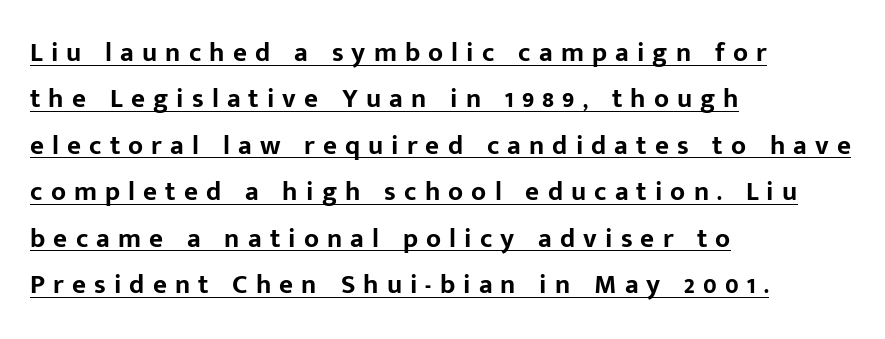
{"italic": "no", "bold": "yes", "underline": "yes", "align": "left", "line_spacing_ratio": 1.72, "letter_spacing": "wide", "letter_spacing_em": 0.3, "glyph_px": 27}
